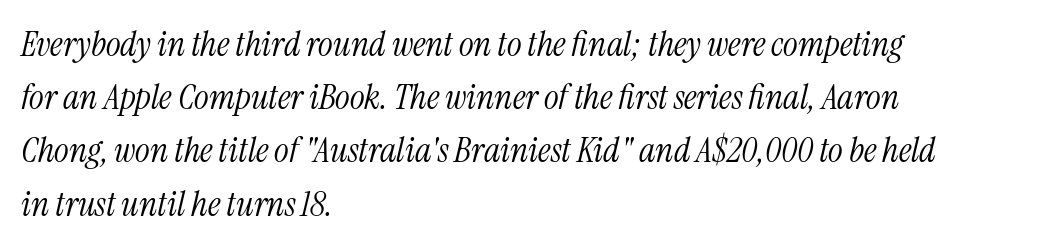
Q: Is the text bold? A: No.
Q: Is the text italic (slanted)? A: Yes, it leans right by about 13 degrees.
Q: Is the typeface a serif or a sans-serif typeface? A: Serif.
Q: Is the text underlined? A: No.
Q: How is the paragraph aligned? A: Left-aligned.
Q: Is the spacing between letters normal or unusually wide? A: Normal.
Q: Is the spacing between lines tight, normal or loose? A: Normal.
Q: Width (condensed, normal, or wide)? A: Condensed.
Q: Stroke contrast? A: Medium.
Q: x-height? A: Medium.
Q: Monospaced? A: No.
